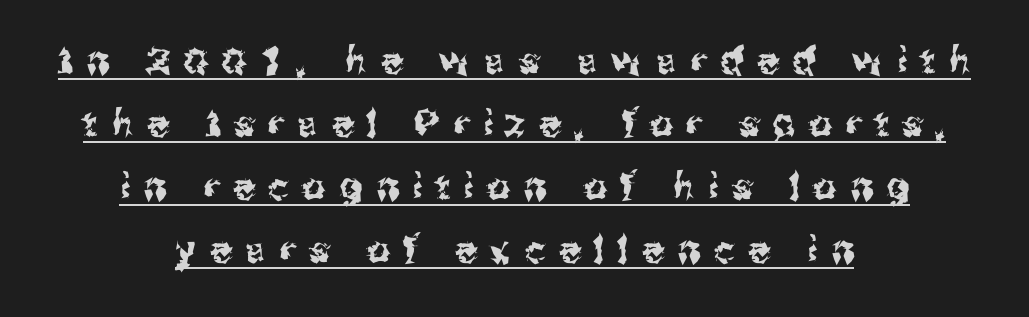
Q: Is the text italic (slanted)? A: No, it is upright.
Q: Is the typeface a serif or a sans-serif typeface? A: Sans-serif.
Q: Is the text underlined? A: Yes.
Q: How is the paragraph aligned? A: Centered.
Q: Is the spacing between letters normal or unusually wide? A: Unusually wide.
Q: Width (condensed, normal, or wide)? A: Normal.
Q: Stroke contrast? A: Medium.
Q: x-height? A: Medium.
Q: Monospaced? A: No.
